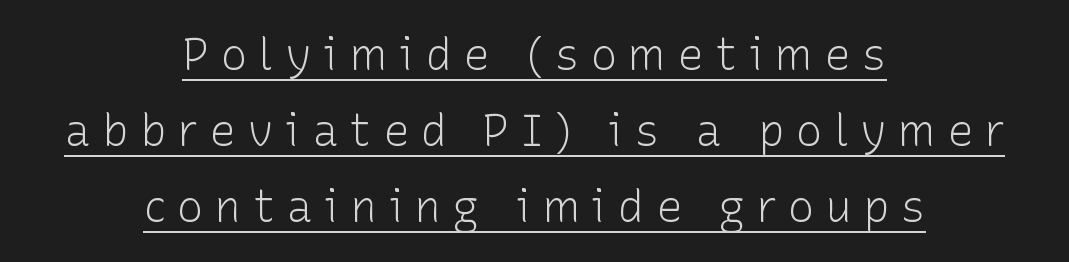
Ascenders rise straight up at ninety degrees. I'd call this a sans setting — the letters go barefoot. Tracking here is generous; glyphs stand well apart from one another. Which margin do the lines hug? Neither — every line sits in the middle. The letters advance in unequal steps, a hallmark of proportional type.
